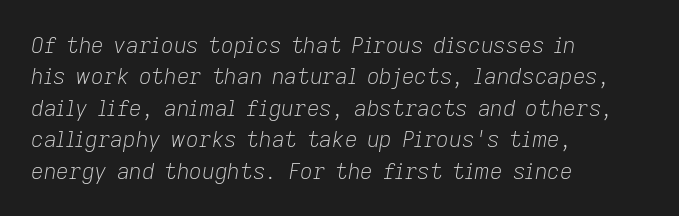
Q: Is the text bold? A: No.
Q: Is the text italic (slanted)? A: Yes, it leans right by about 9 degrees.
Q: Is the text underlined? A: No.
Q: How is the paragraph aligned? A: Left-aligned.
Q: Is the spacing between letters normal or unusually wide? A: Normal.
Q: Is the spacing between lines tight, normal or loose? A: Normal.
